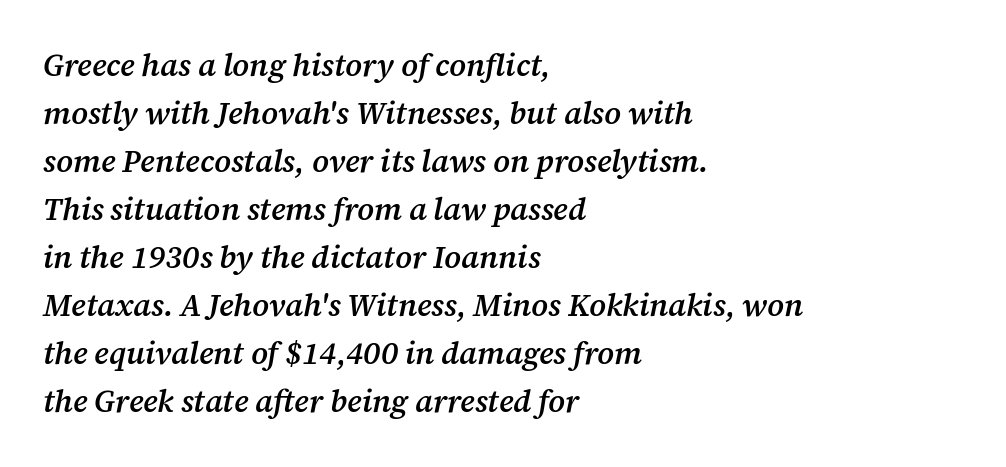
{"serif": "yes", "italic": "yes", "lean": "right", "slant_degrees": 12, "bold": "semi", "weight": "semibold", "width": "normal", "stroke_contrast": "medium", "x_height": "medium", "monospaced": "no", "underline": "no", "align": "left", "line_spacing": "normal", "line_spacing_ratio": 1.55, "letter_spacing": "normal", "letter_spacing_em": 0.0, "glyph_px": 31}
